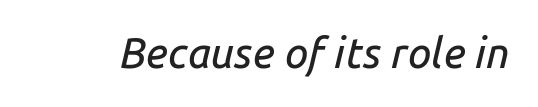
{"italic": "yes", "lean": "right", "slant_degrees": 14, "width": "normal", "stroke_contrast": "low", "x_height": "medium", "monospaced": "no", "underline": "no", "letter_spacing": "normal", "letter_spacing_em": 0.0, "glyph_px": 42}
